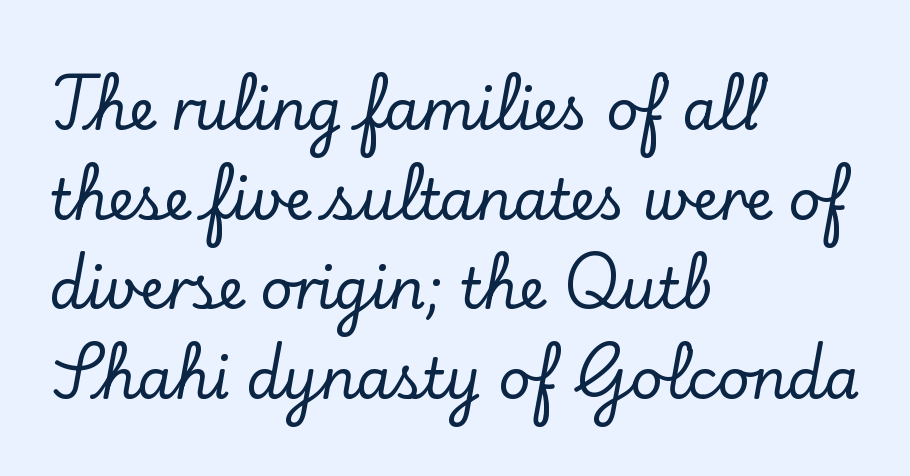
Bare-footed words on every line. These lines sit exactly where default settings would place them. Here the designer chose a conventional face with non-uniform glyph widths. Is the block centered? No — it sits flush against the left margin. Nobody touched the tracking dial on this one.
